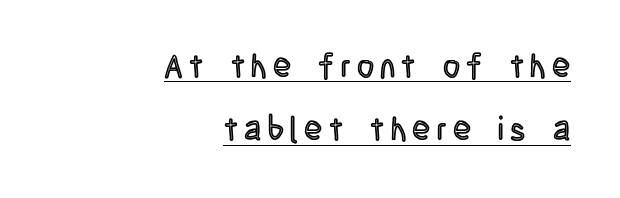
{"italic": "no", "width": "condensed", "x_height": "large", "monospaced": "no", "underline": "yes", "align": "right", "line_spacing": "loose", "line_spacing_ratio": 1.92, "glyph_px": 33}
